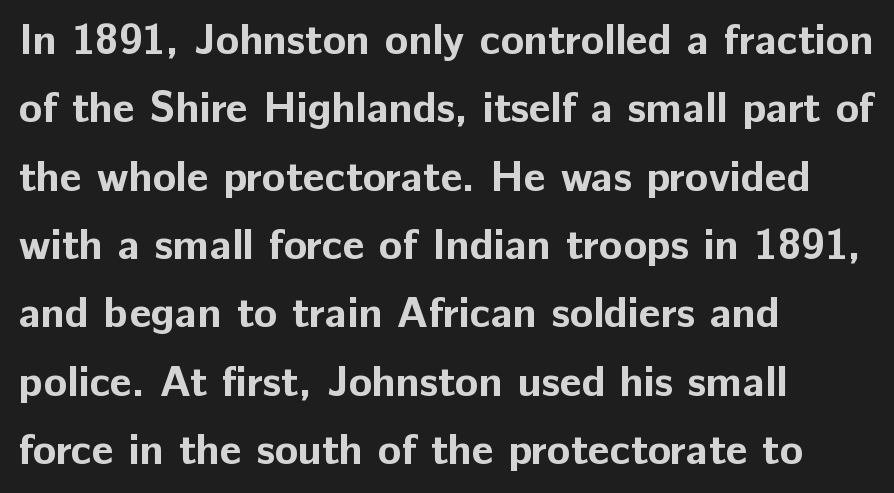
{"serif": "no", "italic": "no", "bold": "yes", "weight": "bold", "width": "normal", "stroke_contrast": "low", "x_height": "medium", "monospaced": "no", "underline": "no", "align": "left", "line_spacing": "normal", "line_spacing_ratio": 1.59, "letter_spacing": "normal", "letter_spacing_em": 0.0, "glyph_px": 43}
